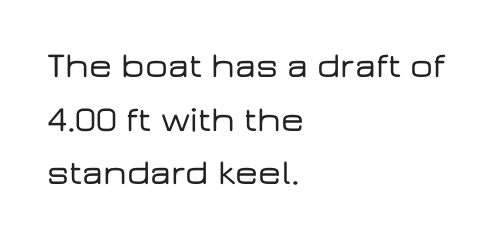
Q: Is the text italic (slanted)? A: No, it is upright.
Q: Is the typeface a serif or a sans-serif typeface? A: Sans-serif.
Q: Is the text underlined? A: No.
Q: How is the paragraph aligned? A: Left-aligned.
Q: Is the spacing between letters normal or unusually wide? A: Normal.
Q: Is the spacing between lines tight, normal or loose? A: Normal.
Q: Width (condensed, normal, or wide)? A: Wide.
Q: Stroke contrast? A: Low.
Q: x-height? A: Medium.
Q: Monospaced? A: No.
